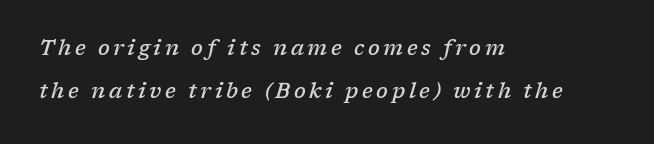
The image shows 21 px text type, italic (leaning right); set left-aligned, loose line spacing (2.06x), not underlined.
